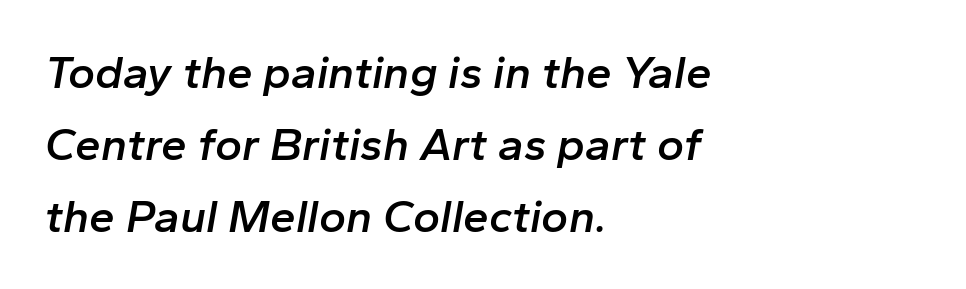
Q: Is the text bold? A: Semi-bold.
Q: Is the text italic (slanted)? A: Yes, it leans right by about 10 degrees.
Q: Is the text underlined? A: No.
Q: How is the paragraph aligned? A: Left-aligned.
Q: Is the spacing between letters normal or unusually wide? A: Normal.
Q: Is the spacing between lines tight, normal or loose? A: Normal.
Q: Width (condensed, normal, or wide)? A: Normal.
Q: Stroke contrast? A: Low.
Q: x-height? A: Medium.
Q: Monospaced? A: No.
